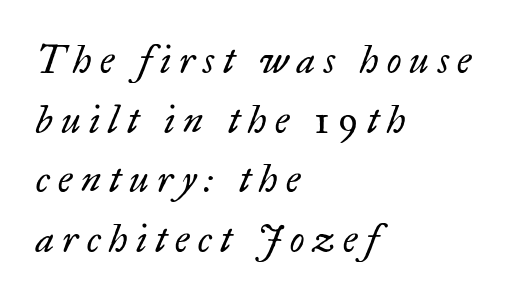
The image shows 38 px regular-weight serif type, italic (leaning right); set left-aligned, normal line spacing (1.57x), unusually wide letter spacing (+0.22 em), not underlined; low stroke contrast and a small x-height.
